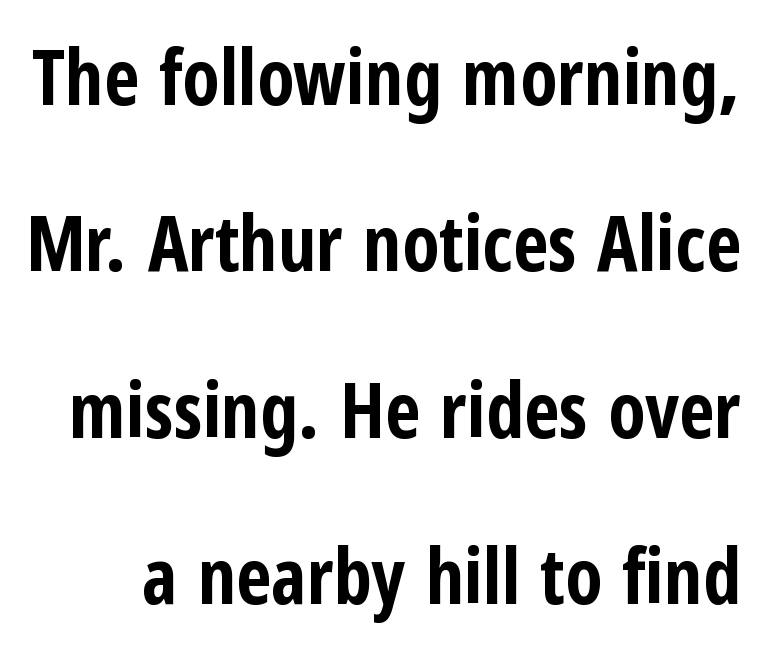
The image shows 77 px bold, condensed sans-serif type, upright; set loose line spacing (2.16x), normal letter spacing, not underlined; low stroke contrast and a medium x-height.
